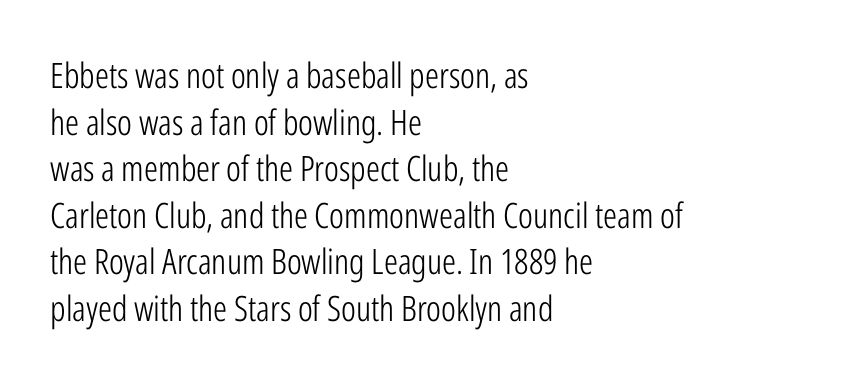
Q: Is the text bold? A: No.
Q: Is the text italic (slanted)? A: No, it is upright.
Q: Is the typeface a serif or a sans-serif typeface? A: Sans-serif.
Q: Is the text underlined? A: No.
Q: How is the paragraph aligned? A: Left-aligned.
Q: Is the spacing between letters normal or unusually wide? A: Normal.
Q: Is the spacing between lines tight, normal or loose? A: Normal.
Q: Width (condensed, normal, or wide)? A: Condensed.
Q: Stroke contrast? A: Low.
Q: x-height? A: Medium.
Q: Monospaced? A: No.
